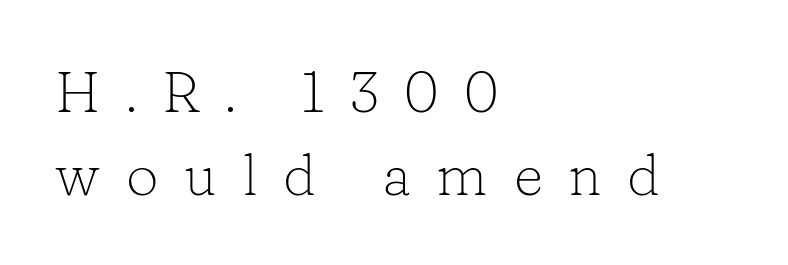
The horizontal fit of the characters is loose and conspicuously gappy. These lines are rendered in a variable-pitch font. Rendered with straight, roman letterforms. A clean baseline with only descenders dipping below it. If you measured baseline to baseline, you'd find a middling distance.
